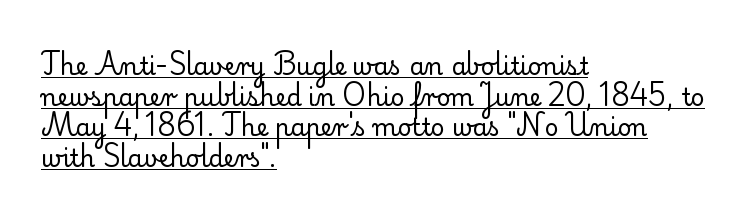
Q: Is the text bold? A: No.
Q: Is the text italic (slanted)? A: No, it is upright.
Q: Is the text underlined? A: Yes.
Q: How is the paragraph aligned? A: Left-aligned.
Q: Is the spacing between letters normal or unusually wide? A: Normal.
Q: Is the spacing between lines tight, normal or loose? A: Normal.
